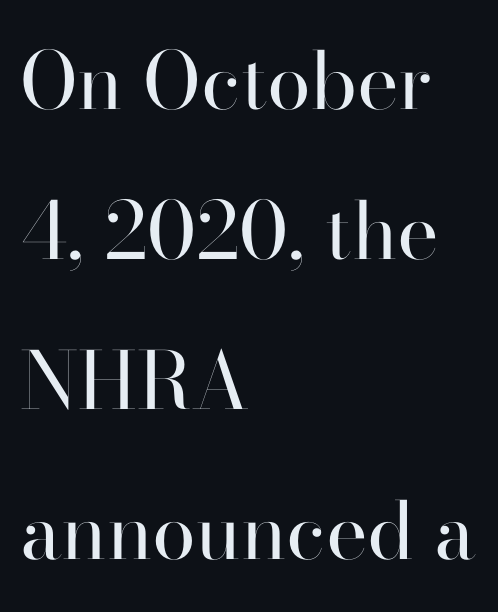
Q: Is the text bold? A: No.
Q: Is the text italic (slanted)? A: No, it is upright.
Q: Is the typeface a serif or a sans-serif typeface? A: Serif.
Q: Is the text underlined? A: No.
Q: How is the paragraph aligned? A: Left-aligned.
Q: Is the spacing between letters normal or unusually wide? A: Normal.
Q: Is the spacing between lines tight, normal or loose? A: Loose.
Q: Width (condensed, normal, or wide)? A: Normal.
Q: Stroke contrast? A: High.
Q: x-height? A: Small.
Q: Monospaced? A: No.
